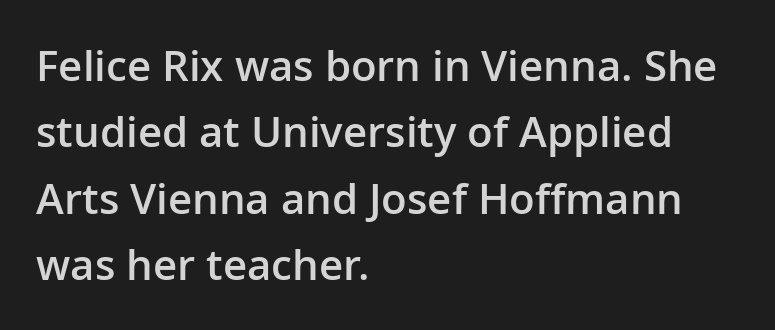
The image shows 42 px semibold sans-serif type, upright; set left-aligned, normal line spacing (1.58x), normal letter spacing, not underlined; low stroke contrast and a medium x-height.
